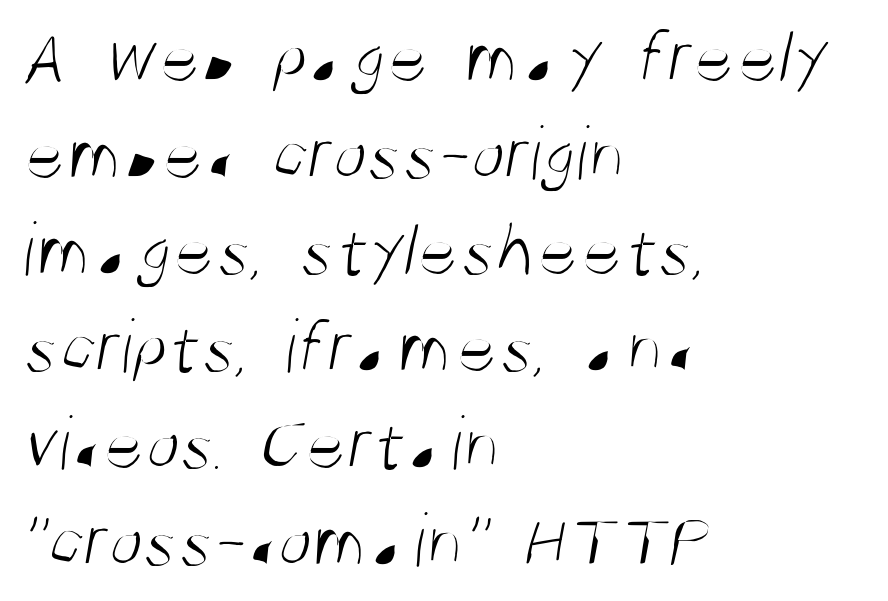
Q: Is the text bold? A: No.
Q: Is the typeface a serif or a sans-serif typeface? A: Sans-serif.
Q: Is the text underlined? A: No.
Q: How is the paragraph aligned? A: Left-aligned.
Q: Is the spacing between letters normal or unusually wide? A: Normal.
Q: Width (condensed, normal, or wide)? A: Condensed.
Q: Stroke contrast? A: Medium.
Q: x-height? A: Large.
Q: Monospaced? A: No.
